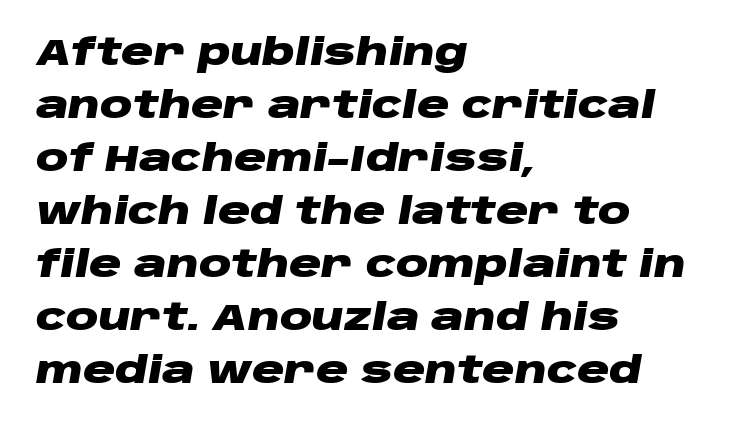
The image shows 36 px heavy, wide type, italic (leaning right); set left-aligned, normal line spacing (1.47x), normal letter spacing, not underlined; low stroke contrast and a large x-height.
